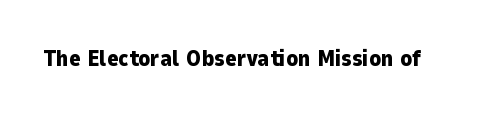
{"italic": "no", "bold": "yes", "underline": "no", "letter_spacing": "normal", "letter_spacing_em": 0.0, "glyph_px": 22}
